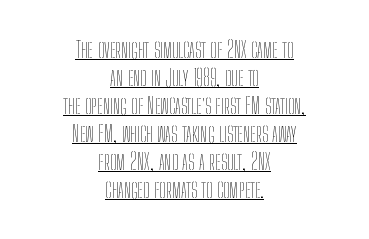
Q: Is the text bold? A: No.
Q: Is the text italic (slanted)? A: No, it is upright.
Q: Is the text underlined? A: Yes.
Q: How is the paragraph aligned? A: Centered.
Q: Is the spacing between letters normal or unusually wide? A: Normal.
